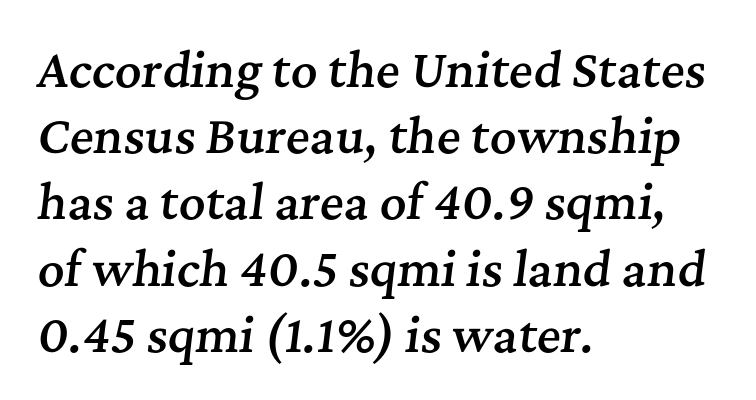
{"serif": "yes", "italic": "yes", "lean": "right", "slant_degrees": 7, "bold": "semi", "weight": "semibold", "width": "normal", "stroke_contrast": "medium", "x_height": "medium", "monospaced": "no", "underline": "no", "align": "left", "line_spacing": "normal", "line_spacing_ratio": 1.44, "letter_spacing": "normal", "letter_spacing_em": 0.0, "glyph_px": 46}
